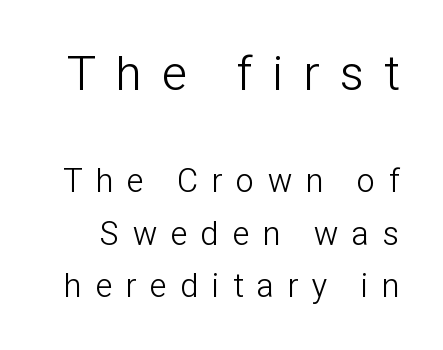
{"serif": "no", "italic": "no", "bold": "no", "weight": "light", "width": "condensed", "stroke_contrast": "low", "x_height": "medium", "monospaced": "no", "underline": "no", "line_spacing": "normal", "line_spacing_ratio": 1.59, "letter_spacing": "wide", "letter_spacing_em": 0.42, "larger_block": "first", "size_ratio": 1.48, "glyph_px": 49}
